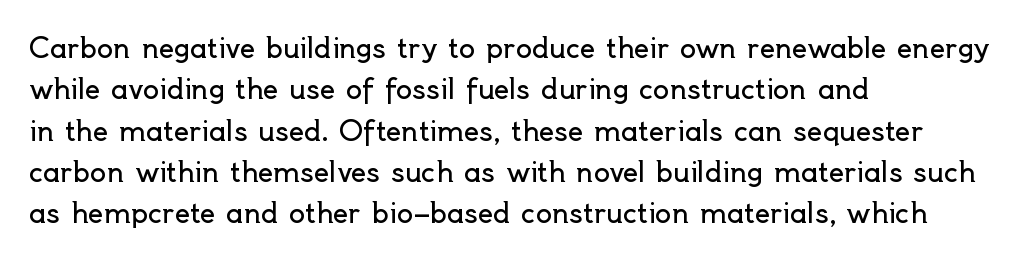
Q: Is the text bold? A: No.
Q: Is the text italic (slanted)? A: No, it is upright.
Q: Is the text underlined? A: No.
Q: How is the paragraph aligned? A: Left-aligned.
Q: Is the spacing between letters normal or unusually wide? A: Normal.
Q: Is the spacing between lines tight, normal or loose? A: Normal.
